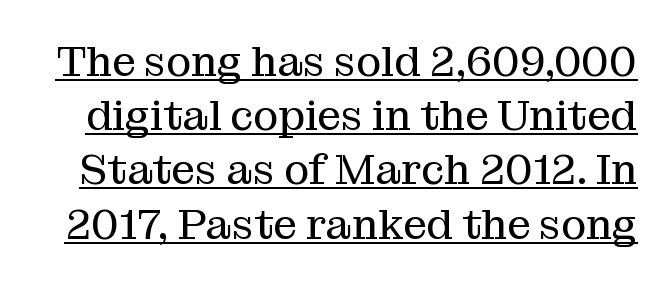
The image shows 42 px regular-weight serif type, upright; set normal line spacing (1.29x), normal letter spacing, underlined; medium stroke contrast and a medium x-height.
